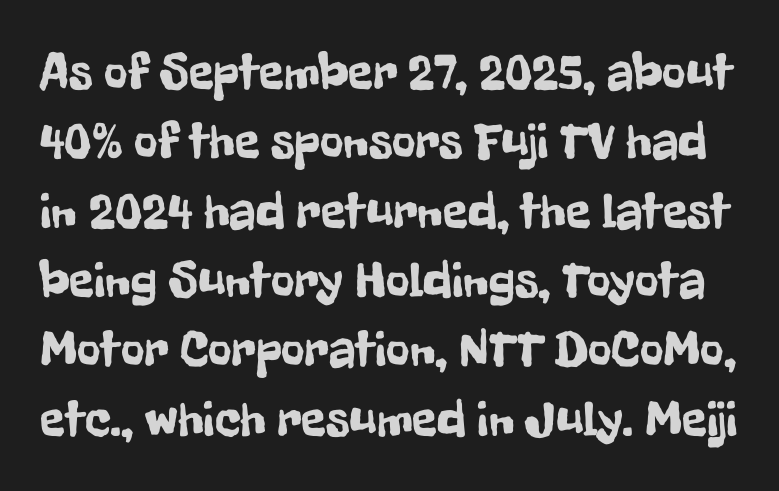
Q: Is the text italic (slanted)? A: No, it is upright.
Q: Is the typeface a serif or a sans-serif typeface? A: Sans-serif.
Q: Is the text underlined? A: No.
Q: Is the spacing between letters normal or unusually wide? A: Normal.
Q: Is the spacing between lines tight, normal or loose? A: Normal.
Q: Width (condensed, normal, or wide)? A: Condensed.
Q: Stroke contrast? A: Low.
Q: x-height? A: Medium.
Q: Monospaced? A: No.
